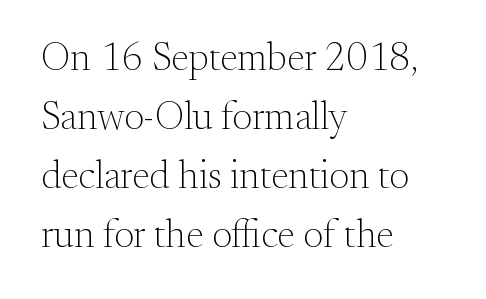
{"serif": "yes", "italic": "no", "bold": "no", "weight": "light", "width": "normal", "stroke_contrast": "medium", "x_height": "small", "monospaced": "no", "underline": "no", "align": "left", "line_spacing": "normal", "line_spacing_ratio": 1.51, "letter_spacing": "normal", "letter_spacing_em": 0.0, "glyph_px": 39}
